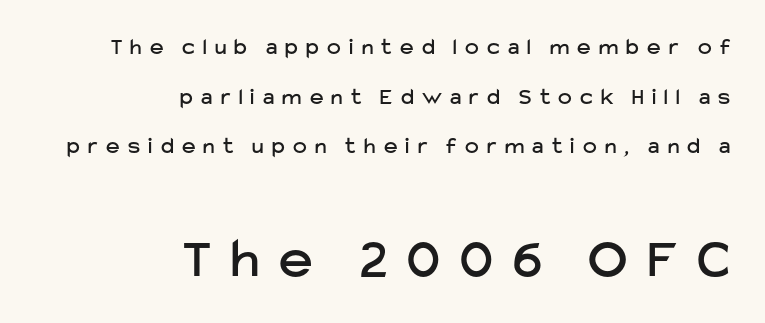
The image shows 57 px sans-serif type, upright; set right-aligned, loose line spacing (2.16x), unusually wide letter spacing (+0.36 em), not underlined; the second (bottom) block is 2.48x larger; low stroke contrast and a medium x-height.
